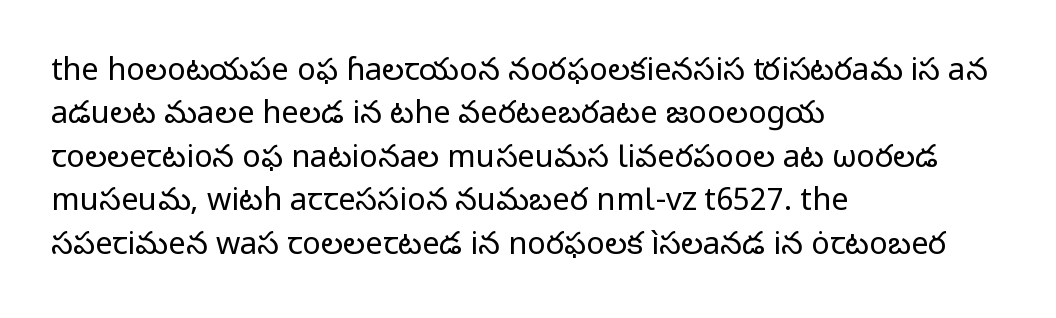
{"serif": "no", "italic": "no", "bold": "no", "weight": "regular", "width": "normal", "stroke_contrast": "low", "x_height": "medium", "monospaced": "no", "underline": "no", "align": "left", "line_spacing": "normal", "line_spacing_ratio": 1.4, "letter_spacing": "normal", "letter_spacing_em": 0.0, "glyph_px": 31}
